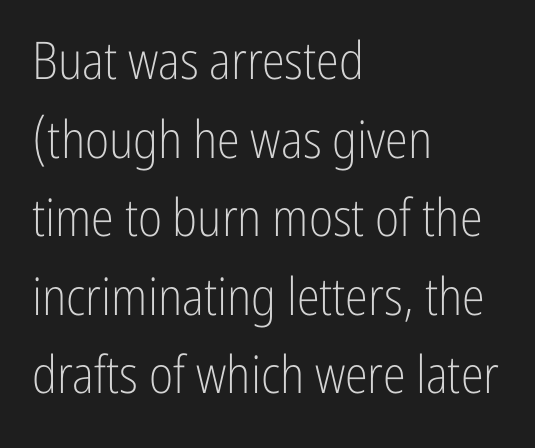
Look at the tracking — it's just the regular setting, nothing added. These lines stack with their left ends in a neat column. A typesetter would mark this as roman, not italic. Anything drawn beneath the words? Only blank space.
